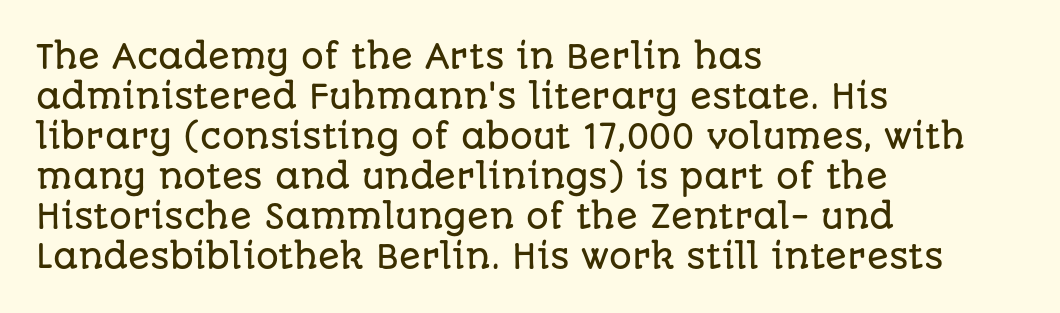
The image shows 32 px sans-serif type, upright; set left-aligned, normal line spacing (1.25x), normal letter spacing, not underlined; low stroke contrast and a large x-height.
